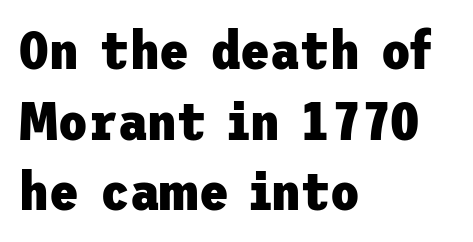
Q: Is the text bold? A: Yes.
Q: Is the text italic (slanted)? A: No, it is upright.
Q: Is the typeface a serif or a sans-serif typeface? A: Sans-serif.
Q: Is the text underlined? A: No.
Q: How is the paragraph aligned? A: Left-aligned.
Q: Is the spacing between letters normal or unusually wide? A: Normal.
Q: Is the spacing between lines tight, normal or loose? A: Normal.
Q: Width (condensed, normal, or wide)? A: Normal.
Q: Stroke contrast? A: Low.
Q: x-height? A: Medium.
